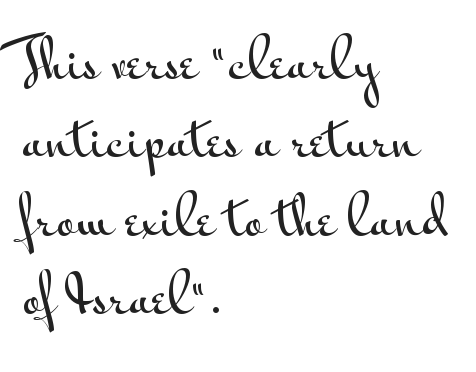
{"serif": "no", "width": "wide", "stroke_contrast": "medium", "x_height": "small", "monospaced": "no", "underline": "no", "align": "left", "line_spacing": "normal", "line_spacing_ratio": 1.48, "letter_spacing": "normal", "letter_spacing_em": 0.0, "glyph_px": 53}
